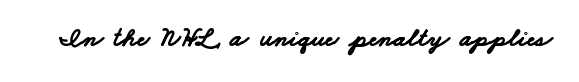
Thick stems and heavy bowls — unmistakably bold. The specimen omits any rule beneath the text block's lines. How are the letters spaced? Ordinarily, with no added tracking.
